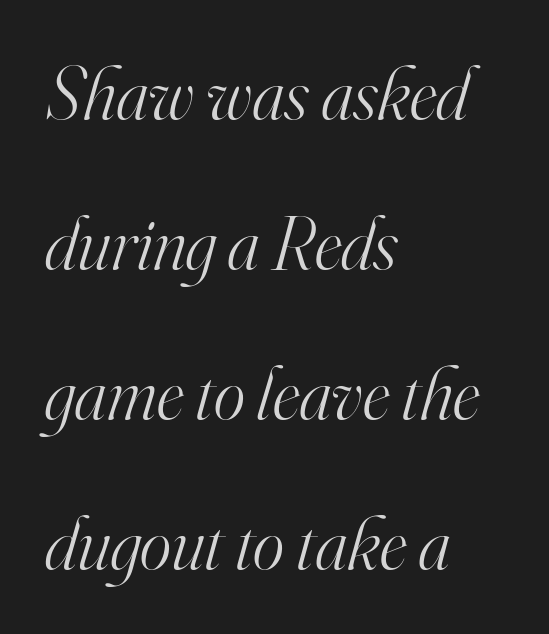
{"serif": "yes", "italic": "yes", "lean": "right", "slant_degrees": 16, "bold": "no", "weight": "light", "width": "normal", "stroke_contrast": "high", "x_height": "small", "monospaced": "no", "underline": "no", "align": "left", "line_spacing": "loose", "line_spacing_ratio": 2.0, "letter_spacing": "normal", "letter_spacing_em": 0.0, "glyph_px": 75}
